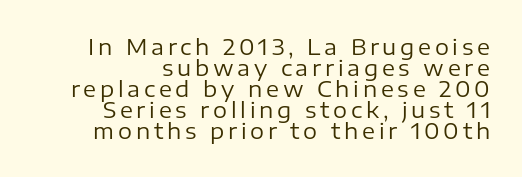
{"italic": "no", "bold": "no", "underline": "no", "align": "right", "line_spacing": "tight", "line_spacing_ratio": 0.96, "glyph_px": 22}
